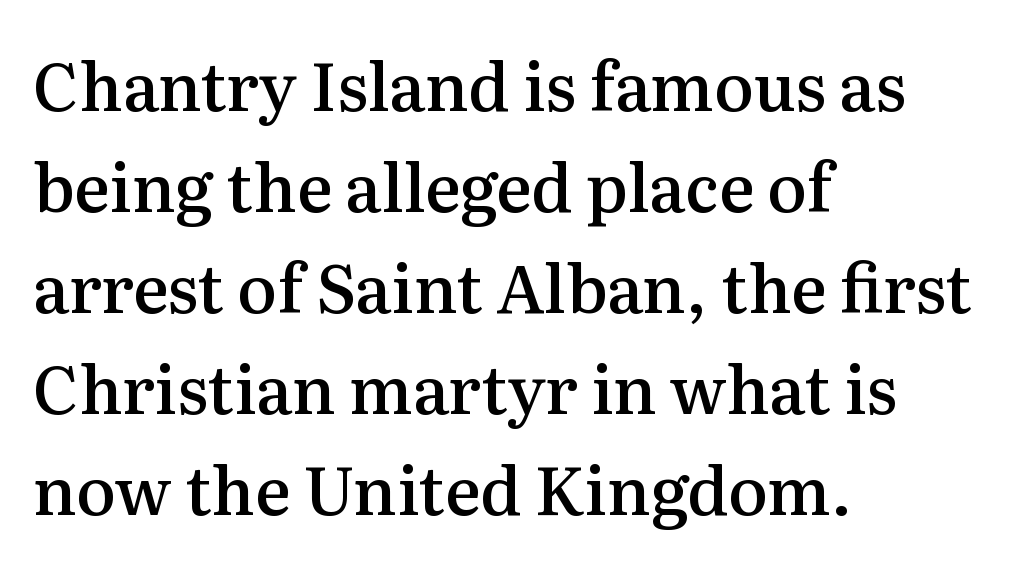
Q: Is the text bold? A: Semi-bold.
Q: Is the text italic (slanted)? A: No, it is upright.
Q: Is the typeface a serif or a sans-serif typeface? A: Serif.
Q: Is the text underlined? A: No.
Q: How is the paragraph aligned? A: Left-aligned.
Q: Is the spacing between letters normal or unusually wide? A: Normal.
Q: Is the spacing between lines tight, normal or loose? A: Normal.
Q: Width (condensed, normal, or wide)? A: Normal.
Q: Stroke contrast? A: Medium.
Q: x-height? A: Medium.
Q: Monospaced? A: No.
